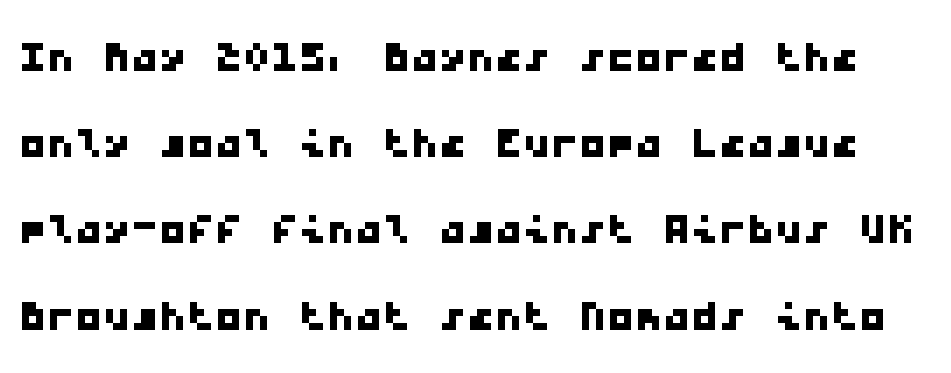
The image shows 56 px wide sans-serif type, monospaced; set normal line spacing (1.54x), normal letter spacing, not underlined; low stroke contrast and a medium x-height.
